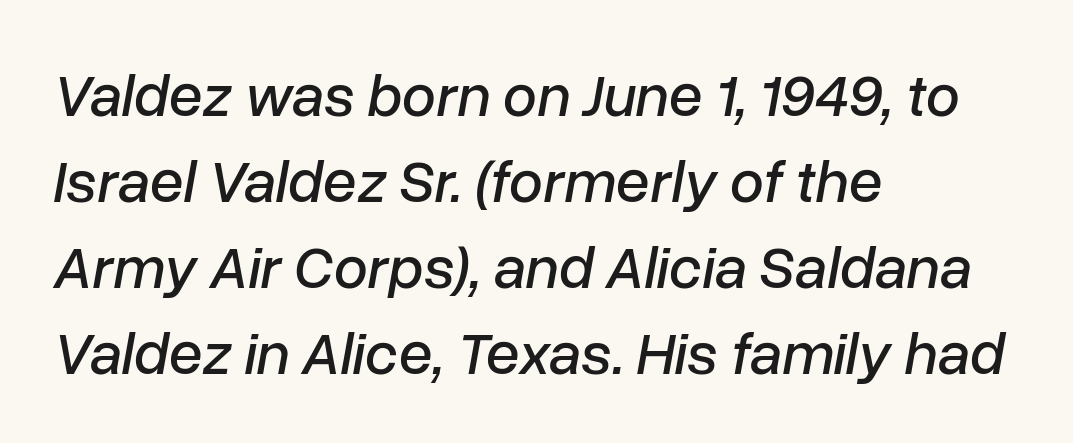
Q: Is the text italic (slanted)? A: Yes, it leans right by about 10 degrees.
Q: Is the text underlined? A: No.
Q: How is the paragraph aligned? A: Left-aligned.
Q: Is the spacing between letters normal or unusually wide? A: Normal.
Q: Is the spacing between lines tight, normal or loose? A: Normal.
Q: Width (condensed, normal, or wide)? A: Normal.
Q: Stroke contrast? A: Low.
Q: x-height? A: Medium.
Q: Monospaced? A: No.
